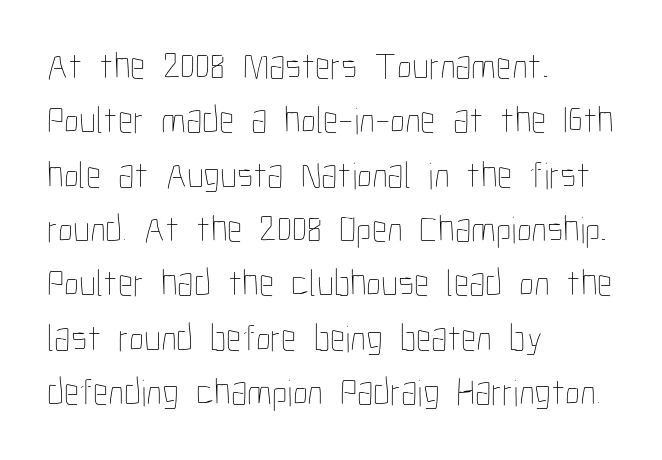
{"italic": "no", "bold": "no", "weight": "thin", "width": "condensed", "stroke_contrast": "low", "x_height": "medium", "monospaced": "no", "underline": "no", "align": "left", "line_spacing": "normal", "line_spacing_ratio": 1.43, "letter_spacing": "normal", "letter_spacing_em": 0.0, "glyph_px": 38}
